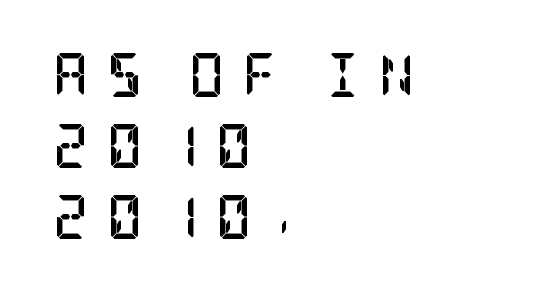
Q: Is the text bold? A: Yes.
Q: Is the text italic (slanted)? A: No, it is upright.
Q: Is the typeface a serif or a sans-serif typeface? A: Serif.
Q: Is the text underlined? A: No.
Q: How is the paragraph aligned? A: Left-aligned.
Q: Is the spacing between letters normal or unusually wide? A: Unusually wide.
Q: Is the spacing between lines tight, normal or loose? A: Normal.
Q: Width (condensed, normal, or wide)? A: Condensed.
Q: Stroke contrast? A: Low.
Q: x-height? A: Large.
